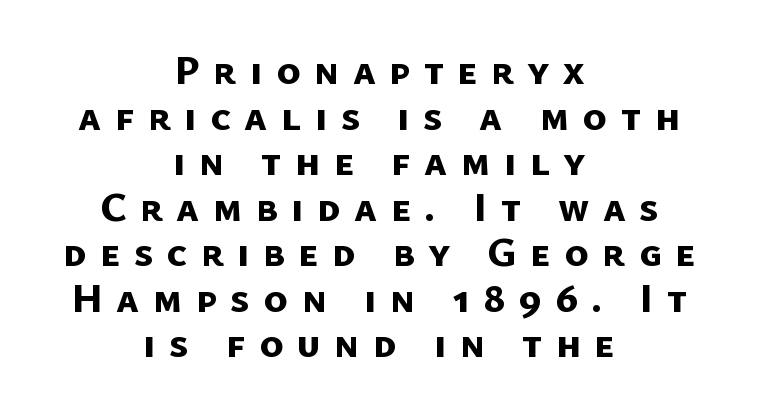
{"serif": "no", "bold": "yes", "weight": "bold", "width": "normal", "stroke_contrast": "low", "x_height": "medium", "monospaced": "no", "underline": "no", "align": "center", "line_spacing": "tight", "line_spacing_ratio": 1.11, "letter_spacing": "wide", "letter_spacing_em": 0.33, "glyph_px": 41}
